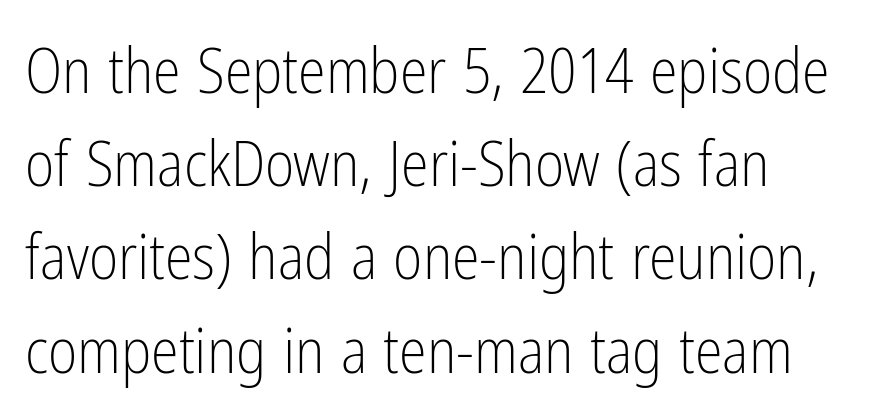
Posture: vertical. The type is set solid horizontally, with unmodified tracking. Stems here are at most as thick as an everyday book face. Line starts are locked; line ends wander. Proportional: the letters do not fall into vertical columns.
